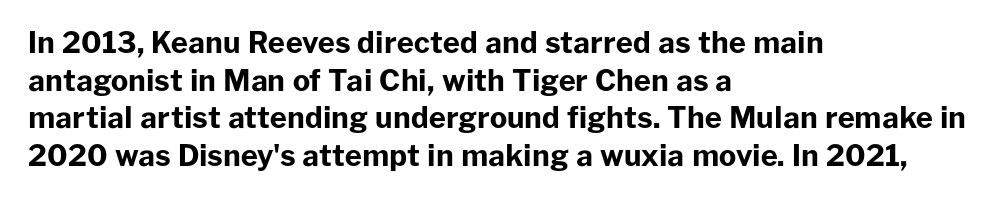
The image shows 29 px bold sans-serif type, upright; set left-aligned, normal line spacing (1.3x), normal letter spacing, not underlined; low stroke contrast and a medium x-height.
